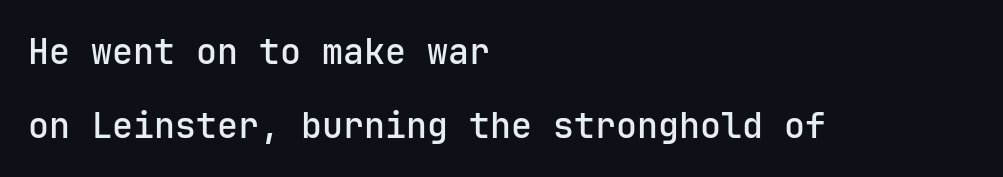
Q: Is the text bold? A: Semi-bold.
Q: Is the text italic (slanted)? A: No, it is upright.
Q: Is the typeface a serif or a sans-serif typeface? A: Sans-serif.
Q: Is the text underlined? A: No.
Q: How is the paragraph aligned? A: Left-aligned.
Q: Is the spacing between letters normal or unusually wide? A: Normal.
Q: Is the spacing between lines tight, normal or loose? A: Loose.
Q: Width (condensed, normal, or wide)? A: Normal.
Q: Stroke contrast? A: Low.
Q: x-height? A: Medium.
